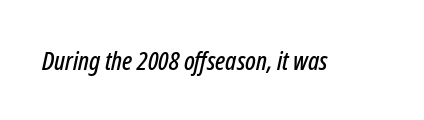
Nothing unusual about the tracking: characters are spaced as the font intends. The area under the type is left untouched. The glyphs look as if they've been sheared to an angle.
